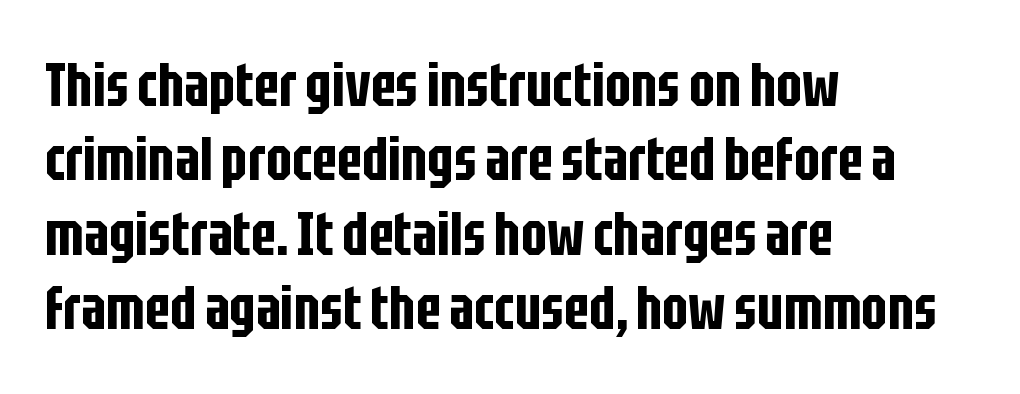
The image shows 61 px condensed sans-serif type, upright; set left-aligned, line spacing 1.22x, normal letter spacing, not underlined; low stroke contrast and a large x-height.
